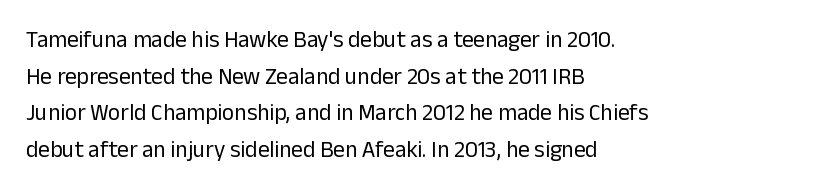
Notice how descenders clear the ascenders below comfortably — that's standard leading. Heft: none added — not bold. Posture: upright roman. The tracking reads as untouched default to a designer's eye. If you drew a ruler down the left edge, every line would touch it.
